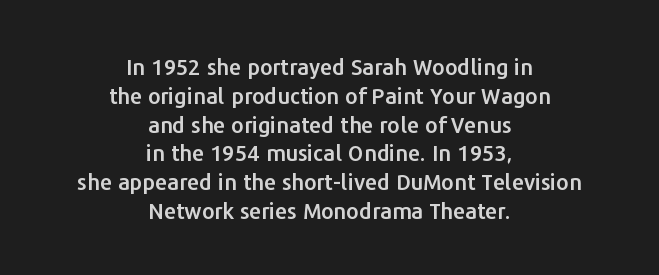
{"italic": "no", "underline": "no", "align": "center", "line_spacing": "normal", "line_spacing_ratio": 1.31, "letter_spacing": "normal", "letter_spacing_em": 0.0, "glyph_px": 22}
